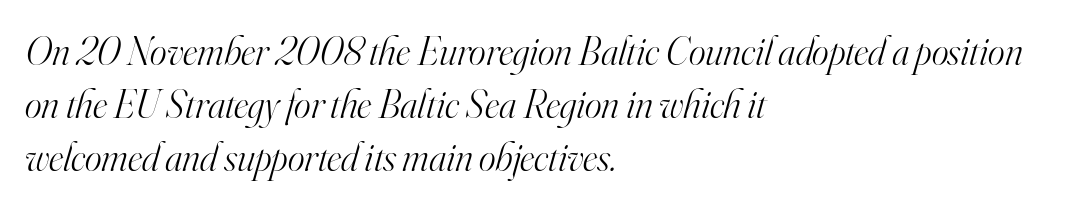
The image shows 40 px light serif type, italic (leaning right); set left-aligned, normal line spacing (1.32x), normal letter spacing, not underlined; high stroke contrast and a small x-height.
